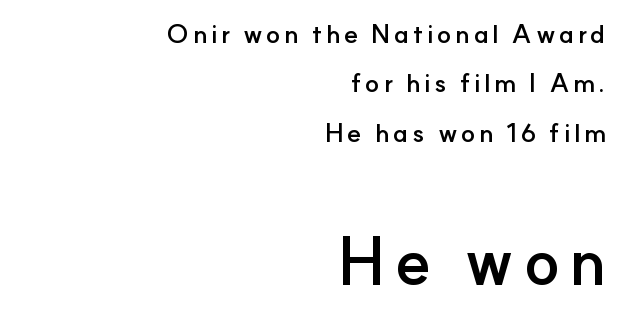
Q: Is the text bold? A: Yes.
Q: Is the text italic (slanted)? A: No, it is upright.
Q: Is the typeface a serif or a sans-serif typeface? A: Sans-serif.
Q: Is the text underlined? A: No.
Q: How is the paragraph aligned? A: Right-aligned.
Q: Is the spacing between lines tight, normal or loose? A: Loose.
Q: Which block of text is set in a larger size, the first (top) or the second (bottom)? A: The second (bottom) one.
Q: Width (condensed, normal, or wide)? A: Normal.
Q: Stroke contrast? A: Low.
Q: x-height? A: Small.
Q: Monospaced? A: No.
